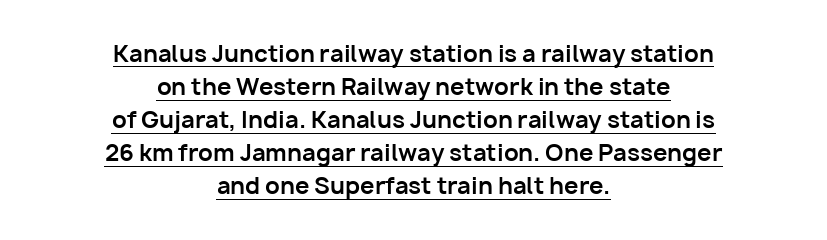
The image shows 23 px bold type, upright; set centered, normal line spacing (1.44x), normal letter spacing, underlined.
